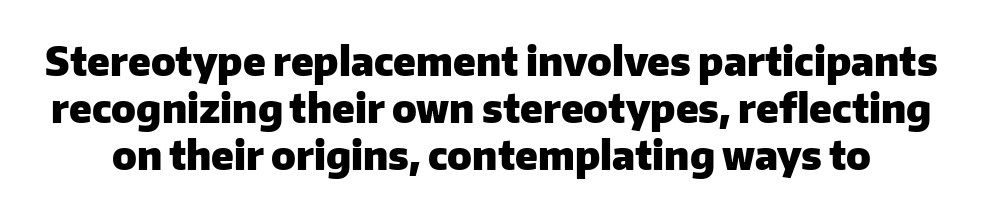
Each word holds together tightly as a unit, with standard inter-letter gaps. A roman cut, with each character standing at attention. Compared with an ordinary text face, these strokes are far heavier — a full bold. The designer went with a sans here, leaving each stem footless. These lines are rendered in a variable-pitch font.
